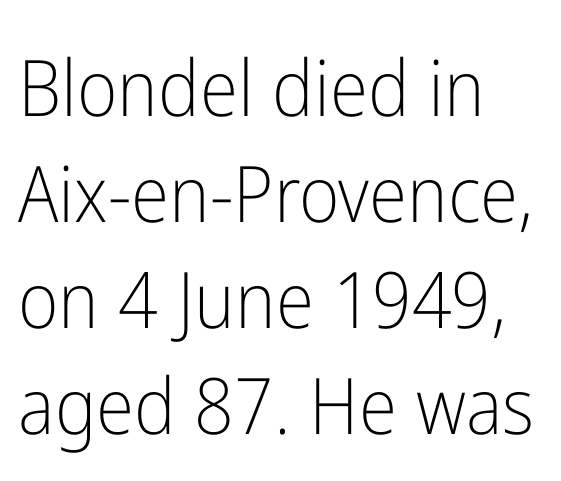
Check where the strokes stop: nothing finishes them off — pure sans. The rag falls on the right side of this text block. Type without underlining. Does the leading feel generous? No, just average. Rendered with straight, roman letterforms.
